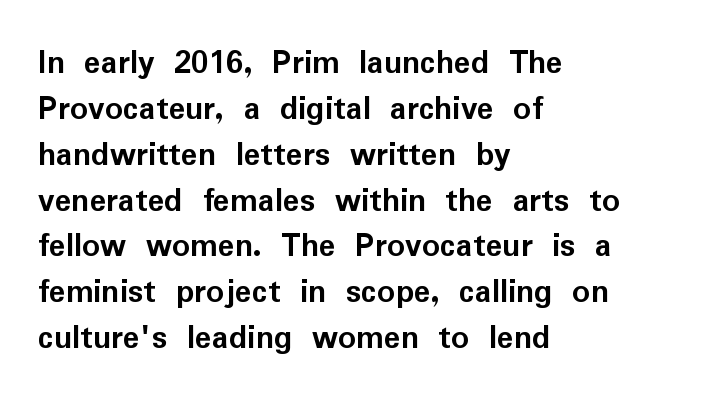
Q: Is the text bold? A: Yes.
Q: Is the text italic (slanted)? A: No, it is upright.
Q: Is the typeface a serif or a sans-serif typeface? A: Sans-serif.
Q: Is the text underlined? A: No.
Q: How is the paragraph aligned? A: Left-aligned.
Q: Is the spacing between letters normal or unusually wide? A: Normal.
Q: Is the spacing between lines tight, normal or loose? A: Normal.
Q: Width (condensed, normal, or wide)? A: Normal.
Q: Stroke contrast? A: Low.
Q: x-height? A: Medium.
Q: Monospaced? A: No.
